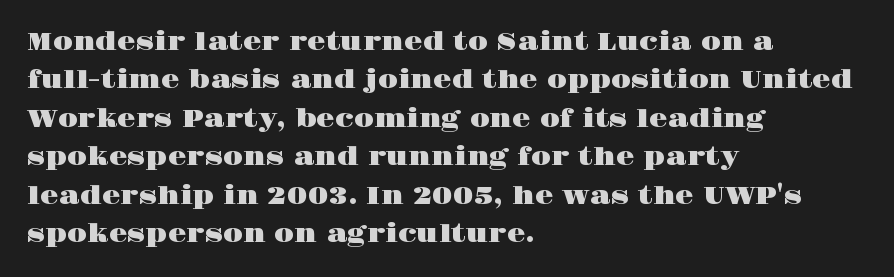
How would I describe the line gaps? Plain and ordinary. Teacher's note: observe the even left margin — that is flush-left alignment. Decoration check: the copy has no underline. Characters follow at the spacing the type designer built in. Is there any slant? The stems are plumb.
